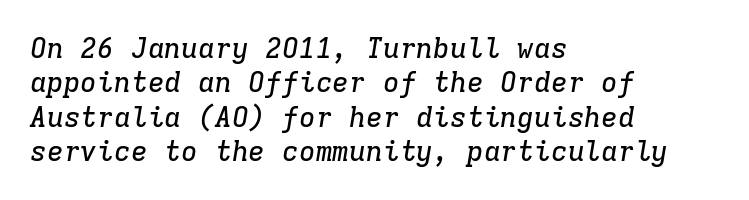
Does extra space separate the letters? No, they use regular spacing. Every character here occupies the same horizontal width, giving the sample a typewriter-like rhythm. A bare baseline throughout the passage. These lines were composed using italics.
